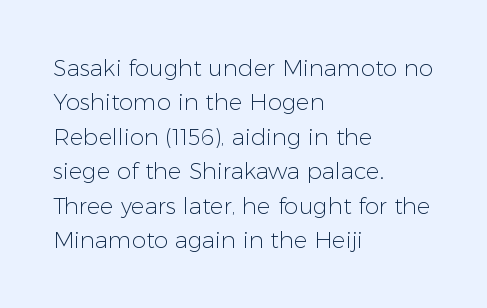
Q: Is the text bold? A: No.
Q: Is the text italic (slanted)? A: No, it is upright.
Q: Is the text underlined? A: No.
Q: How is the paragraph aligned? A: Left-aligned.
Q: Is the spacing between letters normal or unusually wide? A: Normal.
Q: Is the spacing between lines tight, normal or loose? A: Normal.
